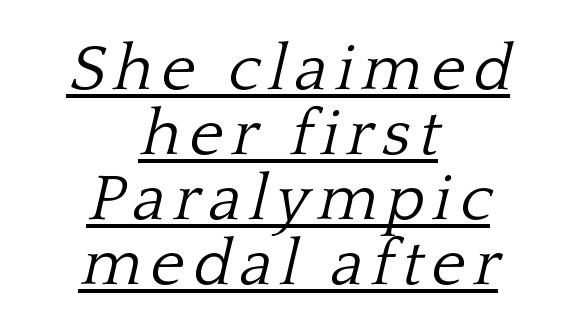
Q: Is the text bold? A: No.
Q: Is the text italic (slanted)? A: Yes, it leans right by about 13 degrees.
Q: Is the typeface a serif or a sans-serif typeface? A: Serif.
Q: Is the text underlined? A: Yes.
Q: How is the paragraph aligned? A: Centered.
Q: Is the spacing between lines tight, normal or loose? A: Tight.
Q: Width (condensed, normal, or wide)? A: Normal.
Q: Stroke contrast? A: Low.
Q: x-height? A: Medium.
Q: Monospaced? A: No.
